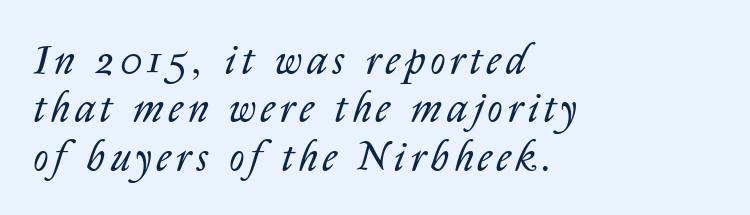
Q: Is the text bold? A: No.
Q: Is the text italic (slanted)? A: Yes, it leans right by about 14 degrees.
Q: Is the text underlined? A: No.
Q: How is the paragraph aligned? A: Left-aligned.
Q: Width (condensed, normal, or wide)? A: Normal.
Q: Stroke contrast? A: Low.
Q: x-height? A: Medium.
Q: Monospaced? A: No.
